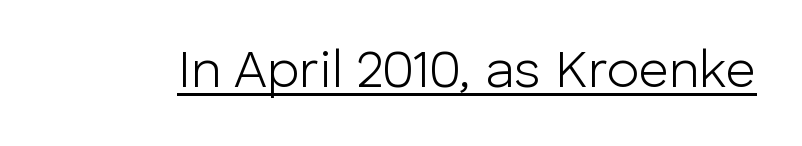
Q: Is the text bold? A: No.
Q: Is the text italic (slanted)? A: No, it is upright.
Q: Is the typeface a serif or a sans-serif typeface? A: Sans-serif.
Q: Is the text underlined? A: Yes.
Q: Is the spacing between letters normal or unusually wide? A: Normal.
Q: Width (condensed, normal, or wide)? A: Normal.
Q: Stroke contrast? A: Low.
Q: x-height? A: Medium.
Q: Monospaced? A: No.
